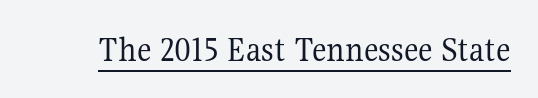
Q: Is the text bold? A: No.
Q: Is the text italic (slanted)? A: No, it is upright.
Q: Is the typeface a serif or a sans-serif typeface? A: Serif.
Q: Is the text underlined? A: Yes.
Q: Is the spacing between letters normal or unusually wide? A: Normal.
Q: Width (condensed, normal, or wide)? A: Normal.
Q: Stroke contrast? A: Medium.
Q: x-height? A: Medium.
Q: Monospaced? A: No.
